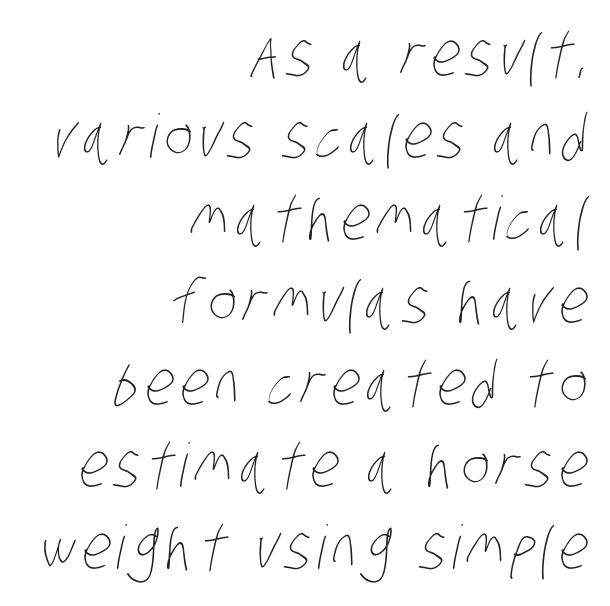
The image shows 60 px thin, condensed type; set right-aligned, normal line spacing (1.37x), not underlined; low stroke contrast and a large x-height.
